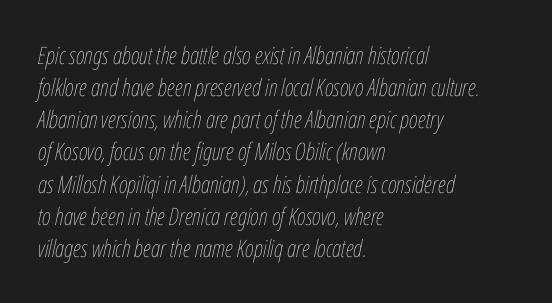
{"italic": "yes", "lean": "right", "slant_degrees": 12, "bold": "no", "underline": "no", "align": "left", "line_spacing": "normal", "line_spacing_ratio": 1.34, "letter_spacing": "normal", "letter_spacing_em": 0.0, "glyph_px": 24}
